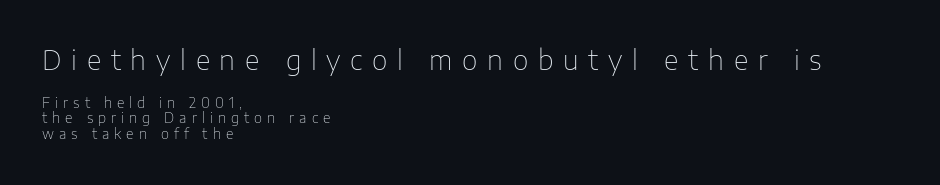
Q: Is the text bold? A: No.
Q: Is the text italic (slanted)? A: No, it is upright.
Q: Is the text underlined? A: No.
Q: How is the paragraph aligned? A: Left-aligned.
Q: Is the spacing between letters normal or unusually wide? A: Unusually wide.
Q: Is the spacing between lines tight, normal or loose? A: Tight.
Q: Which block of text is set in a larger size, the first (top) or the second (bottom)? A: The first (top) one.
